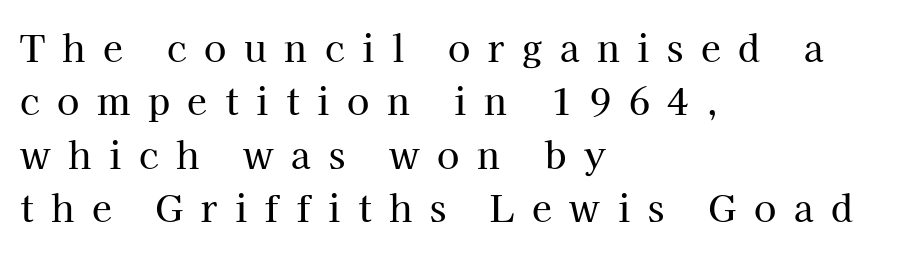
{"serif": "yes", "italic": "no", "width": "normal", "stroke_contrast": "high", "x_height": "medium", "monospaced": "no", "underline": "no", "align": "left", "line_spacing": "normal", "line_spacing_ratio": 1.48, "letter_spacing": "wide", "letter_spacing_em": 0.49, "glyph_px": 36}
